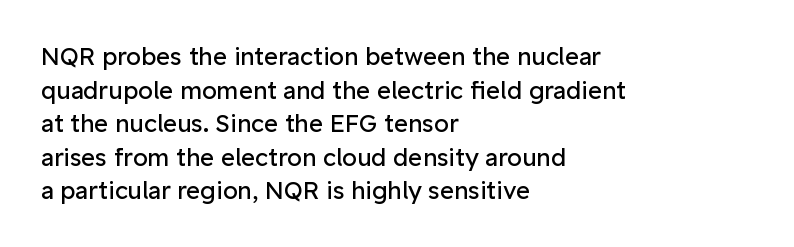
Does the copy run flush right? No — it runs flush left. Does extra space separate the letters? No, they use regular spacing. The letters look calm and open, with moderate or lighter stems. Beneath every word, the page is bare. Normally led — the rows are evenly, conventionally spaced.
